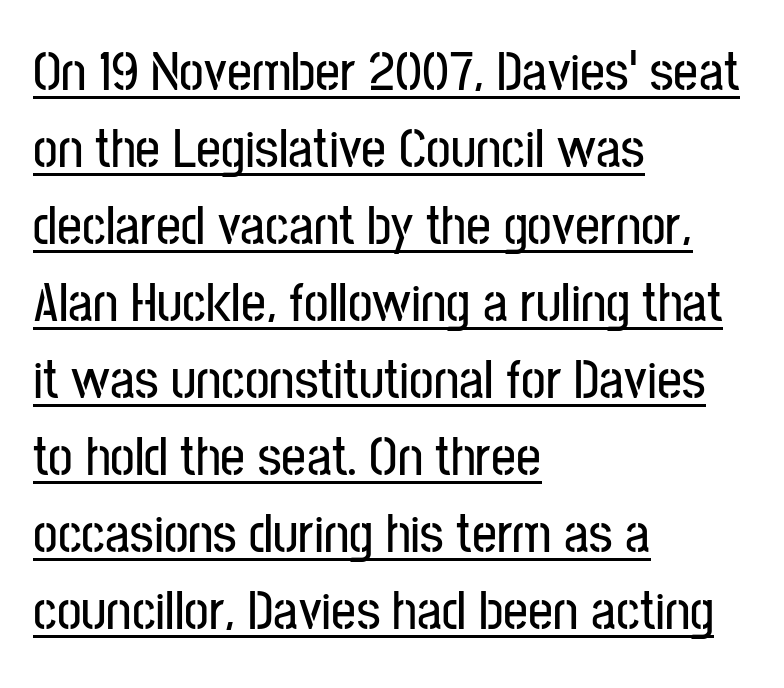
The image shows 55 px condensed sans-serif type, upright; set left-aligned, normal line spacing (1.4x), normal letter spacing, underlined; low stroke contrast and a medium x-height.
